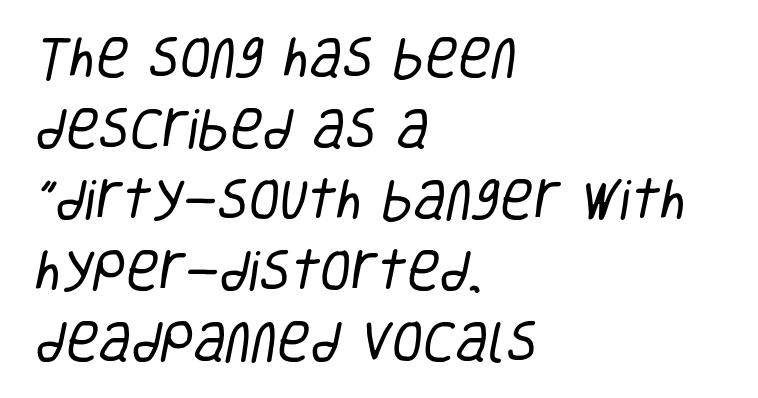
Q: Is the text bold? A: No.
Q: Is the typeface a serif or a sans-serif typeface? A: Sans-serif.
Q: Is the text underlined? A: No.
Q: How is the paragraph aligned? A: Left-aligned.
Q: Is the spacing between letters normal or unusually wide? A: Normal.
Q: Is the spacing between lines tight, normal or loose? A: Normal.
Q: Width (condensed, normal, or wide)? A: Condensed.
Q: Stroke contrast? A: Low.
Q: x-height? A: Large.
Q: Monospaced? A: No.
